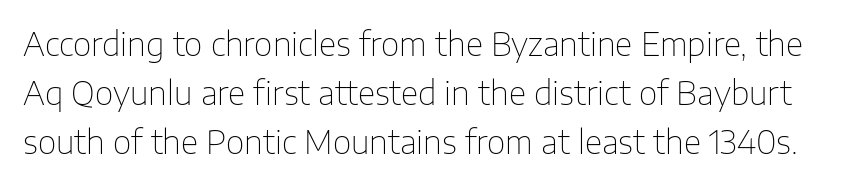
{"serif": "no", "italic": "no", "bold": "no", "weight": "thin", "width": "normal", "stroke_contrast": "low", "x_height": "medium", "monospaced": "no", "underline": "no", "line_spacing": "normal", "line_spacing_ratio": 1.53, "letter_spacing": "normal", "letter_spacing_em": 0.0, "glyph_px": 32}
